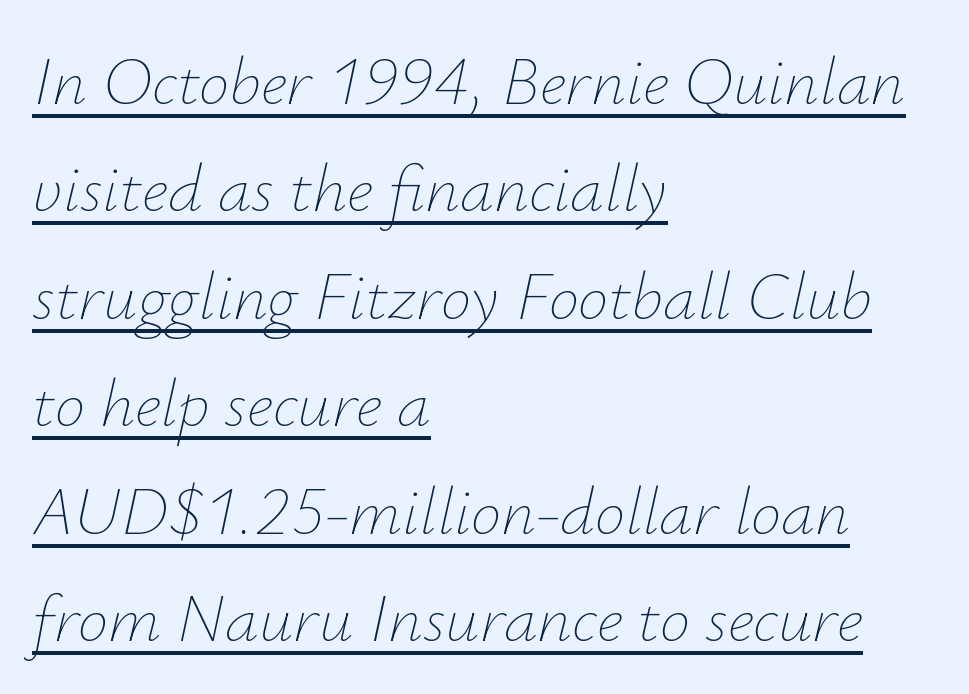
{"italic": "yes", "lean": "right", "slant_degrees": 12, "bold": "no", "weight": "thin", "width": "normal", "stroke_contrast": "low", "x_height": "small", "monospaced": "no", "underline": "yes", "align": "left", "line_spacing": "normal", "line_spacing_ratio": 1.58, "letter_spacing": "normal", "letter_spacing_em": 0.0, "glyph_px": 68}
